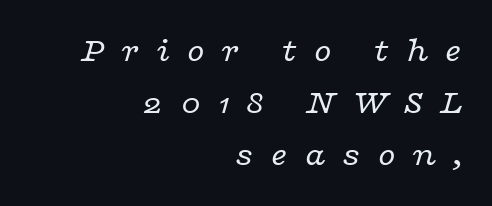
{"serif": "yes", "italic": "yes", "lean": "right", "slant_degrees": 16, "bold": "no", "weight": "regular", "width": "wide", "stroke_contrast": "low", "x_height": "medium", "monospaced": "no", "underline": "no", "align": "right", "line_spacing": "normal", "line_spacing_ratio": 1.44, "letter_spacing": "wide", "letter_spacing_em": 0.44, "glyph_px": 36}
